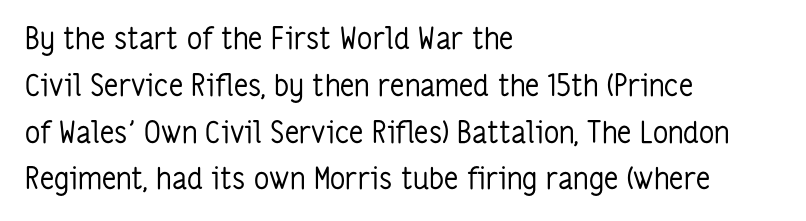
Q: Is the text bold? A: No.
Q: Is the text italic (slanted)? A: No, it is upright.
Q: Is the typeface a serif or a sans-serif typeface? A: Sans-serif.
Q: Is the text underlined? A: No.
Q: How is the paragraph aligned? A: Left-aligned.
Q: Is the spacing between letters normal or unusually wide? A: Normal.
Q: Is the spacing between lines tight, normal or loose? A: Normal.
Q: Width (condensed, normal, or wide)? A: Condensed.
Q: Stroke contrast? A: Low.
Q: x-height? A: Medium.
Q: Monospaced? A: No.
